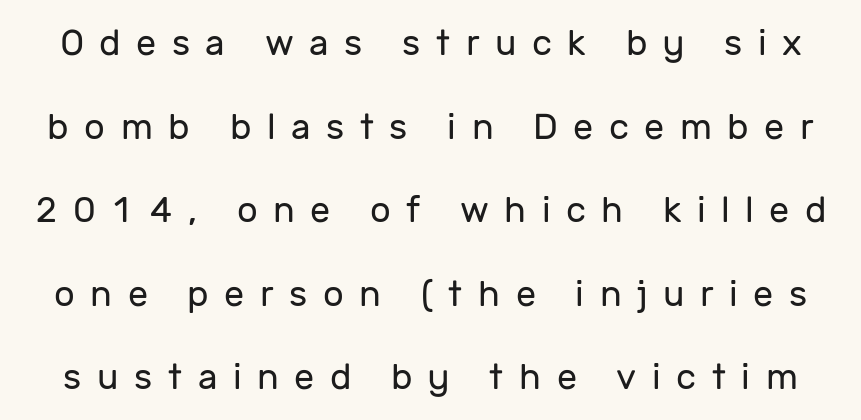
{"serif": "no", "italic": "no", "bold": "no", "weight": "regular", "width": "normal", "stroke_contrast": "low", "x_height": "medium", "monospaced": "no", "underline": "no", "line_spacing": "loose", "line_spacing_ratio": 2.32, "letter_spacing": "wide", "letter_spacing_em": 0.43, "glyph_px": 36}
